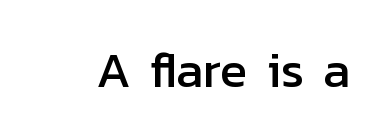
The rendering shows plain stroke endings on the letterforms — a sans-serif design. Clear beneath every line of the passage. Every character sits straight up, as roman type does. Here the designer chose a conventional face with non-uniform glyph widths. This rendering leaves character spacing at its baseline value.
